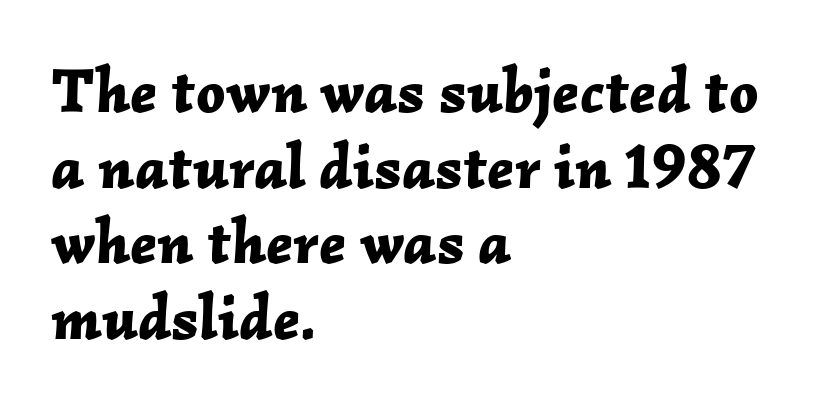
As a designer I'd log this as weight 700, bold. Is this a fixed-width face? No — the glyphs have proportional, varying widths. The setting favours the left margin, as ordinary paragraphs usually do. Glyph-to-glyph distance matches everyday printed text.
